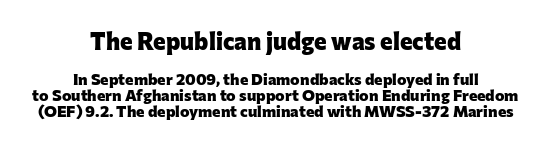
Standard letterfit; no display-style spreading of the glyphs. Does the weight exceed regular? Yes, all the way to bold. Quick note: underline off. This sample uses an upright cut, with every glyph sitting square on the baseline. The space between consecutive lines is stingy. This rendering uses center alignment, leaving both contours irregular but symmetric.
